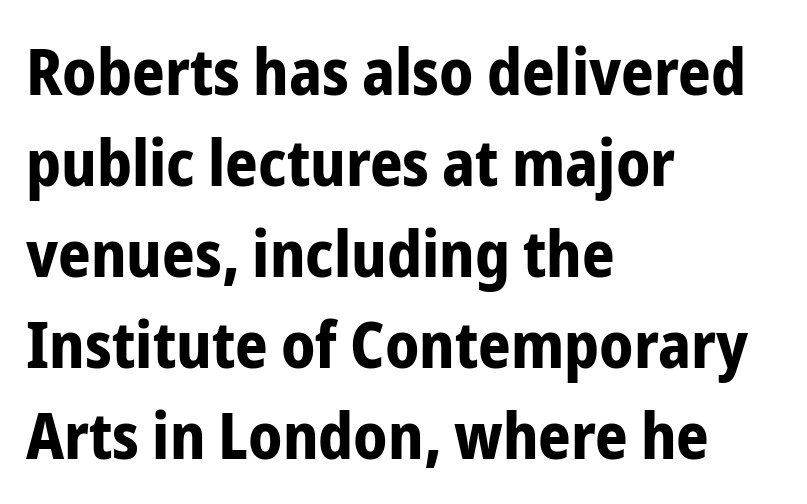
Q: Is the text bold? A: Yes.
Q: Is the text italic (slanted)? A: No, it is upright.
Q: Is the typeface a serif or a sans-serif typeface? A: Sans-serif.
Q: Is the text underlined? A: No.
Q: How is the paragraph aligned? A: Left-aligned.
Q: Is the spacing between letters normal or unusually wide? A: Normal.
Q: Is the spacing between lines tight, normal or loose? A: Normal.
Q: Width (condensed, normal, or wide)? A: Condensed.
Q: Stroke contrast? A: Low.
Q: x-height? A: Medium.
Q: Monospaced? A: No.
